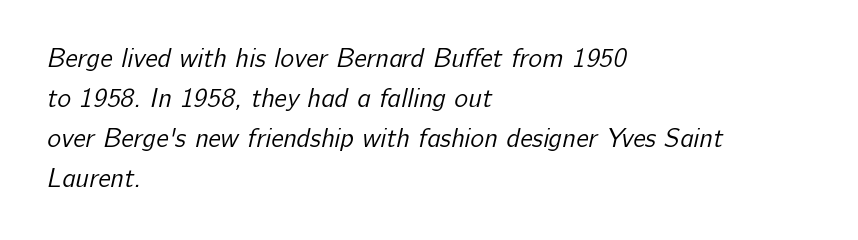
{"bold": "no", "underline": "no", "align": "left", "line_spacing": "normal", "line_spacing_ratio": 1.54, "letter_spacing": "normal", "letter_spacing_em": 0.0, "glyph_px": 26}
